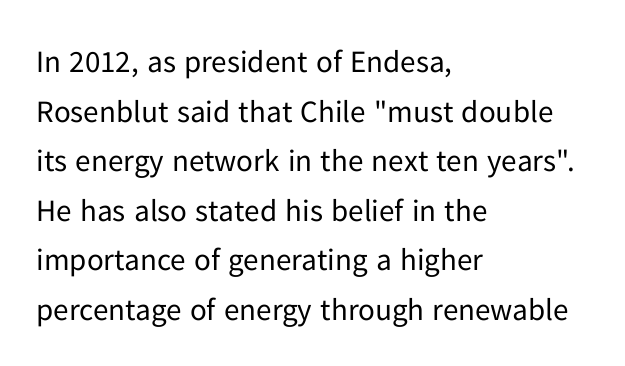
Q: Is the text bold? A: No.
Q: Is the text italic (slanted)? A: No, it is upright.
Q: Is the typeface a serif or a sans-serif typeface? A: Sans-serif.
Q: Is the text underlined? A: No.
Q: How is the paragraph aligned? A: Left-aligned.
Q: Is the spacing between letters normal or unusually wide? A: Normal.
Q: Is the spacing between lines tight, normal or loose? A: Normal.
Q: Width (condensed, normal, or wide)? A: Normal.
Q: Stroke contrast? A: Low.
Q: x-height? A: Medium.
Q: Monospaced? A: No.
